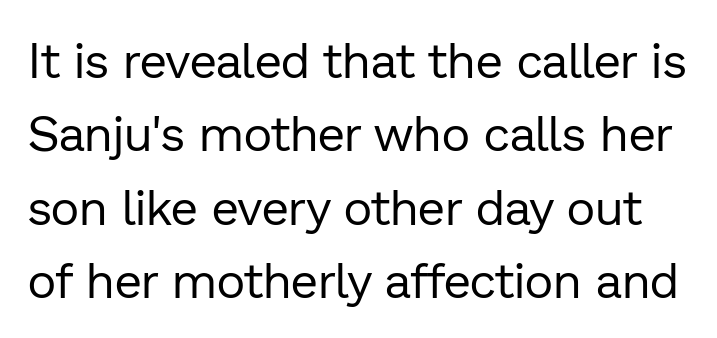
Q: Is the text bold? A: No.
Q: Is the text italic (slanted)? A: No, it is upright.
Q: Is the typeface a serif or a sans-serif typeface? A: Sans-serif.
Q: Is the text underlined? A: No.
Q: Is the spacing between letters normal or unusually wide? A: Normal.
Q: Is the spacing between lines tight, normal or loose? A: Normal.
Q: Width (condensed, normal, or wide)? A: Normal.
Q: Stroke contrast? A: Low.
Q: x-height? A: Medium.
Q: Monospaced? A: No.
